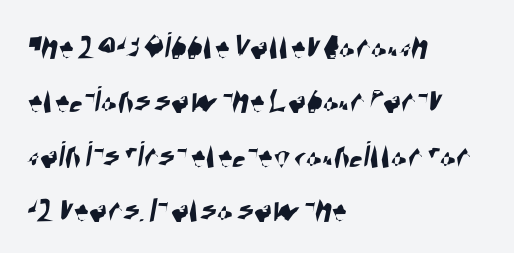
The image shows 38 px condensed sans-serif type; set left-aligned, normal line spacing (1.43x), normal letter spacing, not underlined; high stroke contrast and a large x-height.
